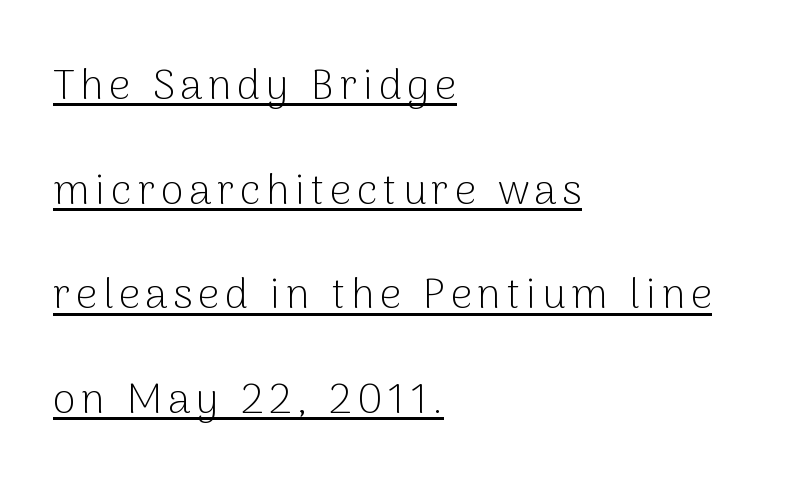
The image shows 42 px light sans-serif type, upright; set left-aligned, loose line spacing (2.49x), underlined; low stroke contrast and a medium x-height.
